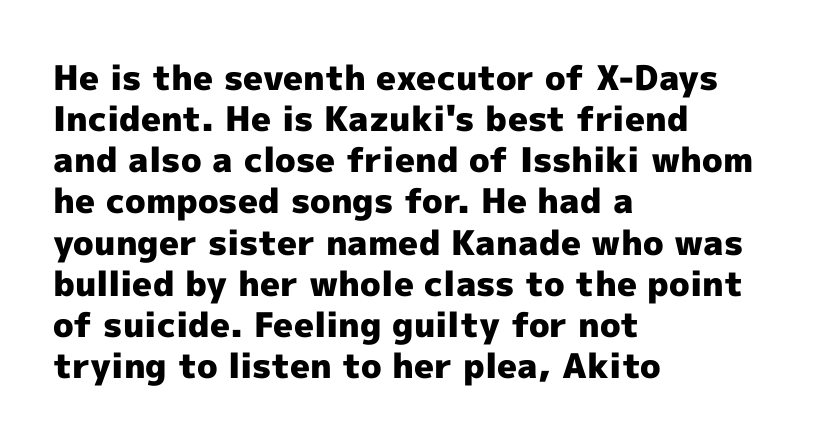
{"serif": "no", "italic": "no", "bold": "yes", "weight": "heavy", "width": "normal", "x_height": "medium", "monospaced": "no", "underline": "no", "align": "left", "line_spacing_ratio": 1.21, "letter_spacing": "normal", "letter_spacing_em": 0.0, "glyph_px": 34}
